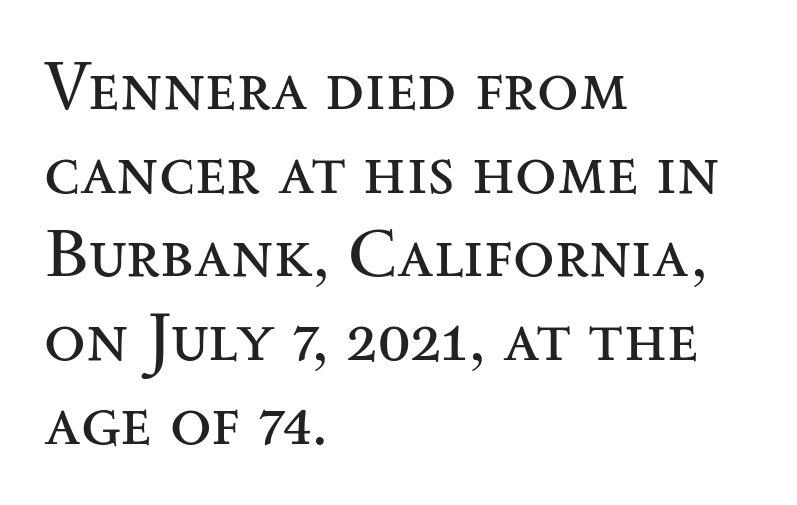
Q: Is the text bold? A: No.
Q: Is the text italic (slanted)? A: No, it is upright.
Q: Is the typeface a serif or a sans-serif typeface? A: Serif.
Q: Is the text underlined? A: No.
Q: How is the paragraph aligned? A: Left-aligned.
Q: Is the spacing between letters normal or unusually wide? A: Normal.
Q: Width (condensed, normal, or wide)? A: Wide.
Q: Stroke contrast? A: Medium.
Q: x-height? A: Small.
Q: Monospaced? A: No.
